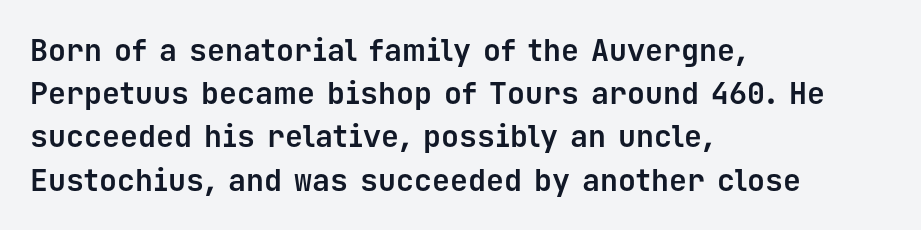
The image shows 30 px bold sans-serif type, upright, monospaced; set left-aligned, normal line spacing (1.44x), normal letter spacing, not underlined; low stroke contrast and a medium x-height.
